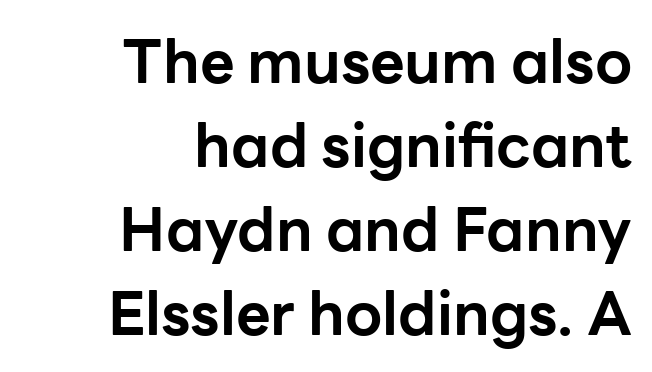
Q: Is the text bold? A: Yes.
Q: Is the text italic (slanted)? A: No, it is upright.
Q: Is the typeface a serif or a sans-serif typeface? A: Sans-serif.
Q: Is the text underlined? A: No.
Q: How is the paragraph aligned? A: Right-aligned.
Q: Is the spacing between letters normal or unusually wide? A: Normal.
Q: Is the spacing between lines tight, normal or loose? A: Normal.
Q: Width (condensed, normal, or wide)? A: Normal.
Q: Stroke contrast? A: Low.
Q: x-height? A: Medium.
Q: Monospaced? A: No.
